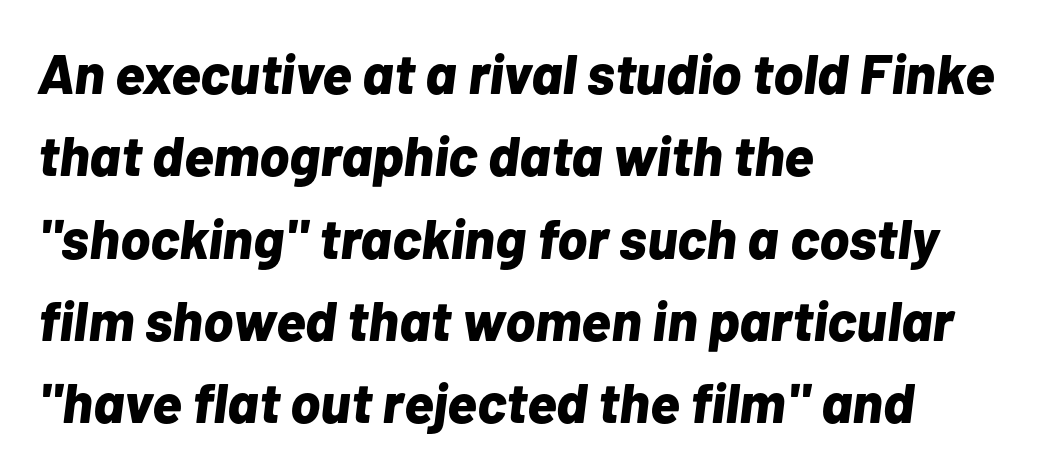
Q: Is the text bold? A: Yes.
Q: Is the text italic (slanted)? A: Yes, it leans right by about 7 degrees.
Q: Is the text underlined? A: No.
Q: How is the paragraph aligned? A: Left-aligned.
Q: Is the spacing between letters normal or unusually wide? A: Normal.
Q: Is the spacing between lines tight, normal or loose? A: Normal.
Q: Width (condensed, normal, or wide)? A: Normal.
Q: Stroke contrast? A: Low.
Q: x-height? A: Medium.
Q: Monospaced? A: No.
